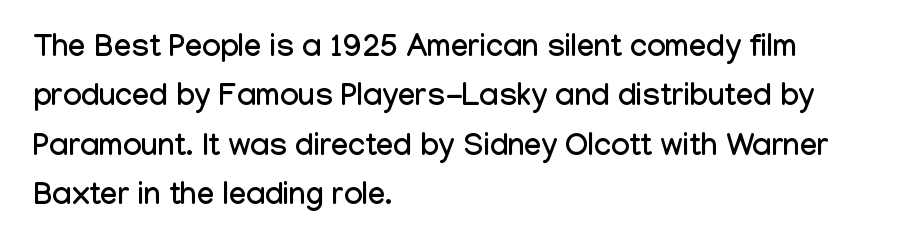
{"serif": "no", "italic": "no", "width": "condensed", "stroke_contrast": "low", "x_height": "medium", "monospaced": "no", "underline": "no", "align": "left", "line_spacing": "normal", "line_spacing_ratio": 1.59, "letter_spacing": "normal", "letter_spacing_em": 0.0, "glyph_px": 31}
